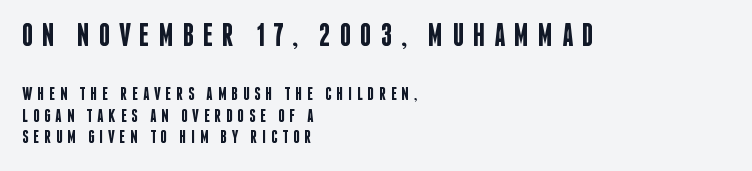
Notice the strokes are somewhat thickened but not fully heavy: this is a semibold. Horizontal alignment here is leftward, the default for most running prose. Caption: expanded tracking, letters set apart. The rendering uses natural spacing where letterforms have individual widths.
